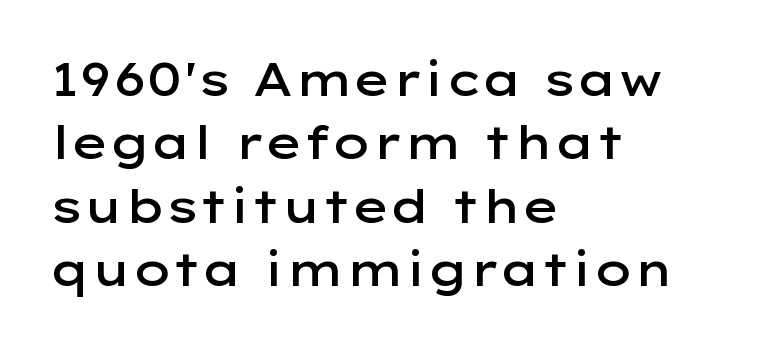
{"serif": "no", "italic": "no", "bold": "semi", "weight": "semibold", "width": "wide", "stroke_contrast": "low", "x_height": "medium", "monospaced": "no", "underline": "no", "align": "left", "line_spacing": "normal", "line_spacing_ratio": 1.38, "letter_spacing": "normal", "letter_spacing_em": 0.0, "glyph_px": 46}
